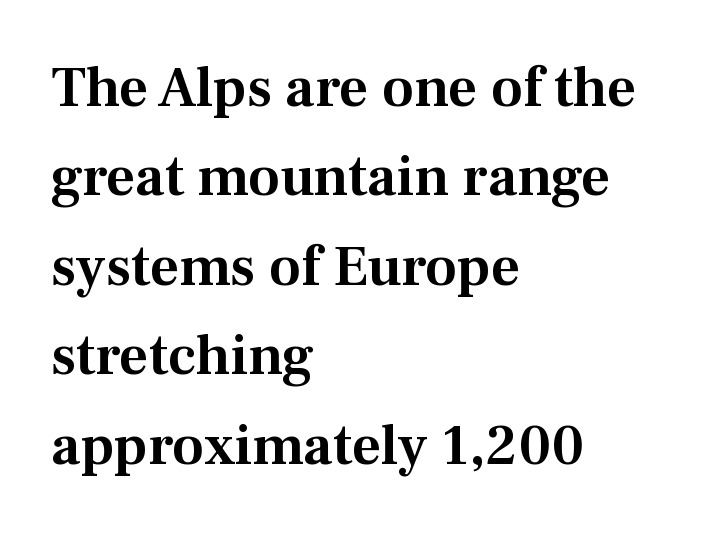
{"serif": "yes", "italic": "no", "width": "normal", "stroke_contrast": "medium", "x_height": "medium", "monospaced": "no", "underline": "no", "align": "left", "line_spacing": "normal", "line_spacing_ratio": 1.57, "letter_spacing": "normal", "letter_spacing_em": 0.0, "glyph_px": 57}
